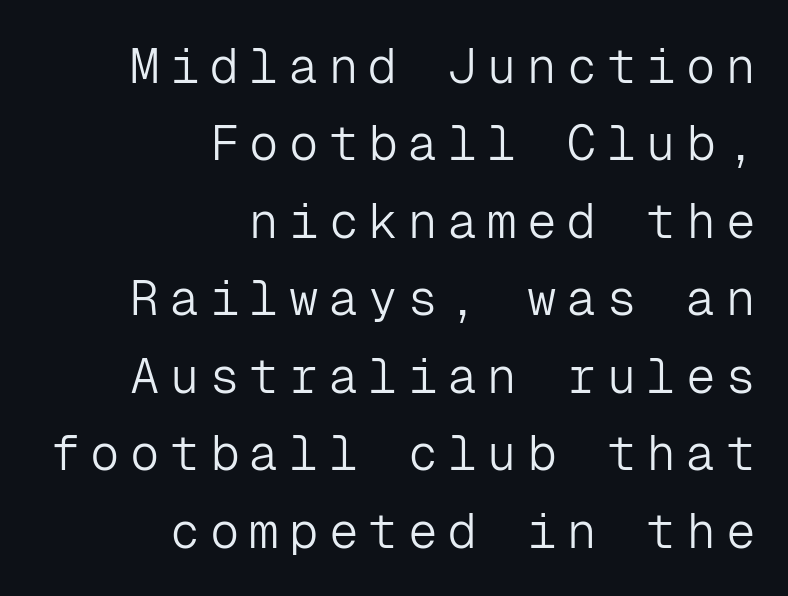
Note: no serifs on the glyphs. Compared with typical body copy, the letter spacing here is much looser. Vertical strokes here are truly vertical. Is there much room between lines? A standard amount, neither cramped nor airy. Is the stroke heavy? The answer is a plain regular-or-lighter.
